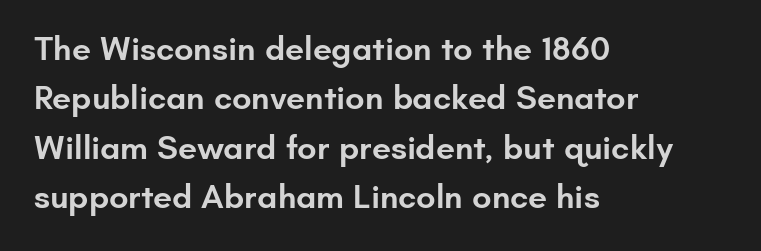
{"serif": "no", "italic": "no", "bold": "semi", "weight": "semibold", "width": "normal", "stroke_contrast": "low", "x_height": "small", "monospaced": "no", "underline": "no", "align": "left", "line_spacing": "normal", "line_spacing_ratio": 1.45, "letter_spacing": "normal", "letter_spacing_em": 0.0, "glyph_px": 34}
